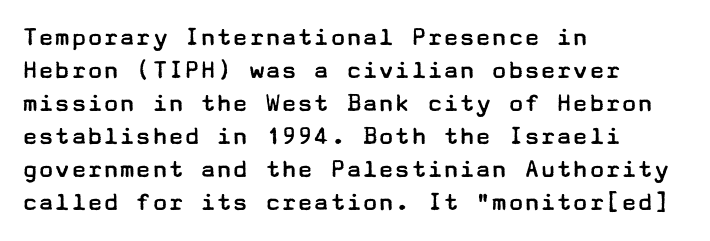
The type sits square on the baseline with zero lean. All the whitespace from short lines collects on the right. Students, note that the glyphs here touch the page at normal intervals. Weight class: somewhere from thin through regular. The foot of each line stays bare and open.
